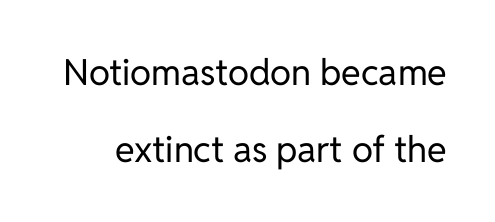
The image shows 36 px regular-weight sans-serif type, upright; set loose line spacing (2.14x), normal letter spacing, not underlined; low stroke contrast and a medium x-height.
